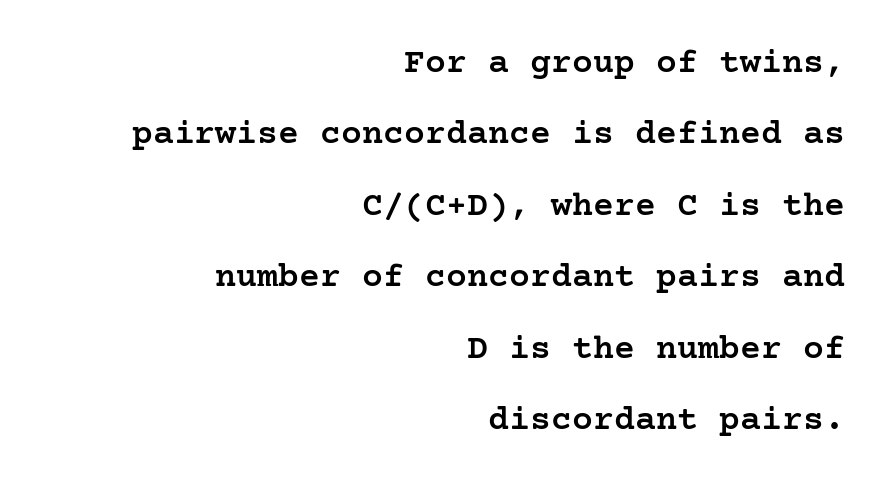
Q: Is the text bold? A: Semi-bold.
Q: Is the text italic (slanted)? A: No, it is upright.
Q: Is the typeface a serif or a sans-serif typeface? A: Serif.
Q: Is the text underlined? A: No.
Q: How is the paragraph aligned? A: Right-aligned.
Q: Is the spacing between letters normal or unusually wide? A: Normal.
Q: Is the spacing between lines tight, normal or loose? A: Loose.
Q: Width (condensed, normal, or wide)? A: Normal.
Q: Stroke contrast? A: Low.
Q: x-height? A: Medium.
